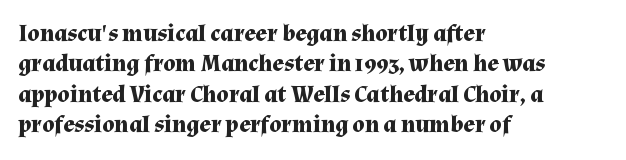
The image shows 24 px bold type, upright; set left-aligned, normal line spacing (1.27x), normal letter spacing, not underlined.
